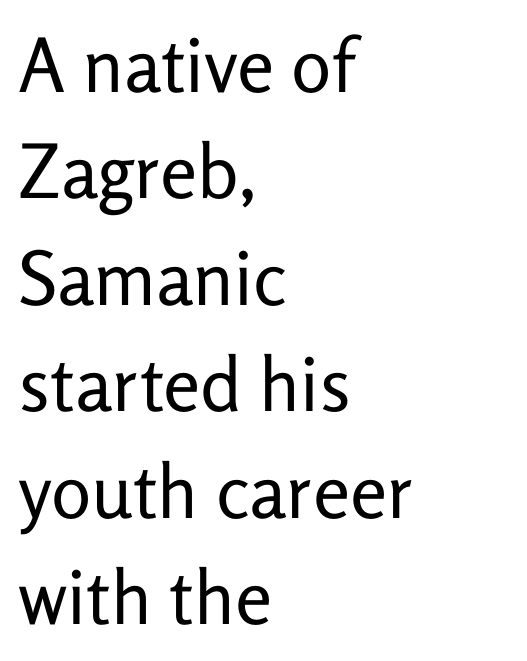
Style check: upright. The horizontal fit of the characters is conventional and even. This rendering features lettering with no underline. Students, observe: this is what conventionally led text looks like. Unlike a traditional serif, this face leaves its strokes unadorned. You could not count columns in this text — the font is proportionally spaced.
